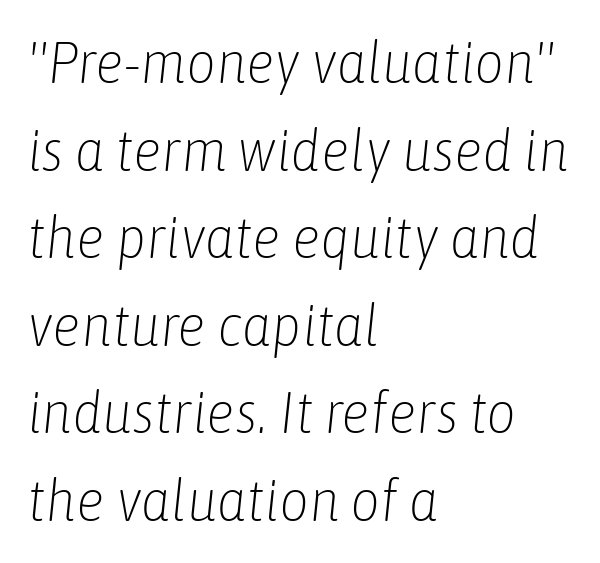
Q: Is the text bold? A: No.
Q: Is the text italic (slanted)? A: Yes, it leans right by about 6 degrees.
Q: Is the text underlined? A: No.
Q: How is the paragraph aligned? A: Left-aligned.
Q: Is the spacing between letters normal or unusually wide? A: Normal.
Q: Is the spacing between lines tight, normal or loose? A: Normal.
Q: Width (condensed, normal, or wide)? A: Condensed.
Q: Stroke contrast? A: Low.
Q: x-height? A: Medium.
Q: Monospaced? A: No.
